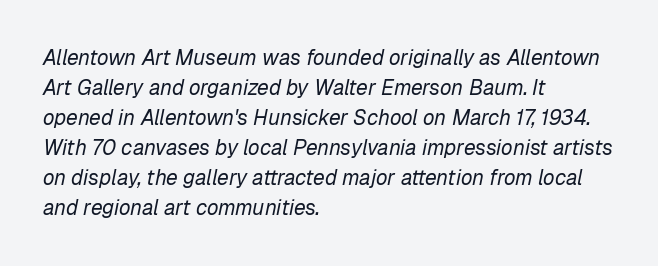
{"italic": "yes", "lean": "right", "slant_degrees": 12, "bold": "no", "underline": "no", "align": "left", "line_spacing": "normal", "line_spacing_ratio": 1.43, "letter_spacing": "normal", "letter_spacing_em": 0.0, "glyph_px": 21}
